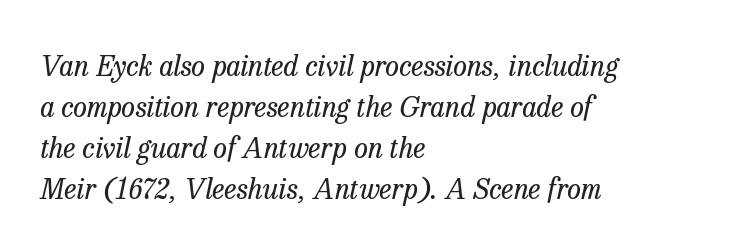
The image shows 28 px regular-weight serif type, italic (leaning right); set left-aligned, normal line spacing (1.46x), normal letter spacing, not underlined; low stroke contrast and a medium x-height.
